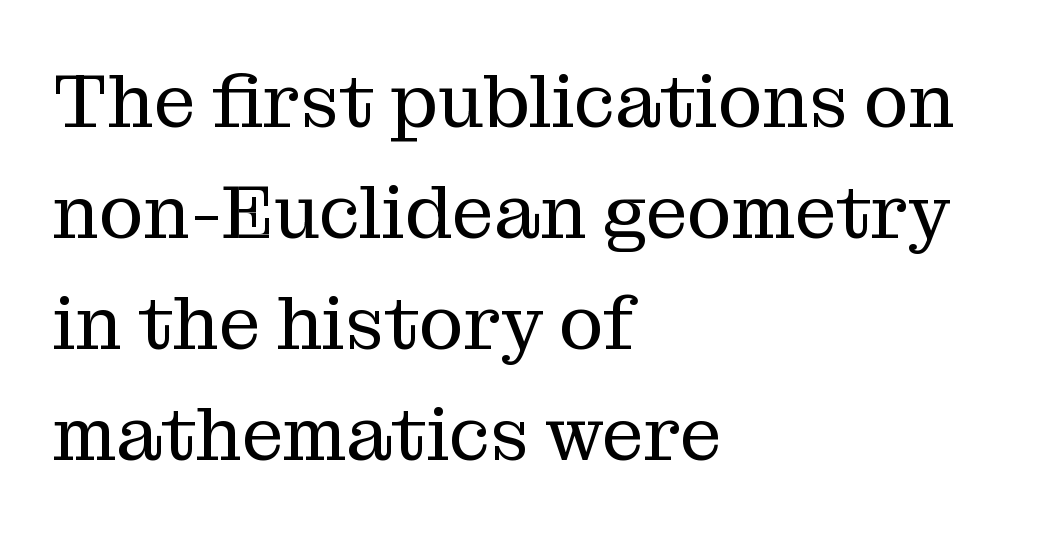
The image shows 75 px regular-weight serif type, upright; set left-aligned, normal line spacing (1.48x), normal letter spacing, not underlined; medium stroke contrast and a medium x-height.
